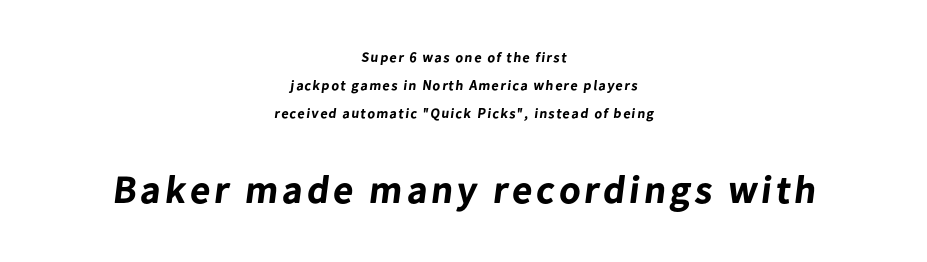
{"serif": "no", "bold": "yes", "weight": "bold", "width": "normal", "stroke_contrast": "low", "x_height": "medium", "monospaced": "no", "underline": "no", "align": "center", "line_spacing": "loose", "line_spacing_ratio": 2.01, "larger_block": "second", "size_ratio": 2.79, "glyph_px": 39}
